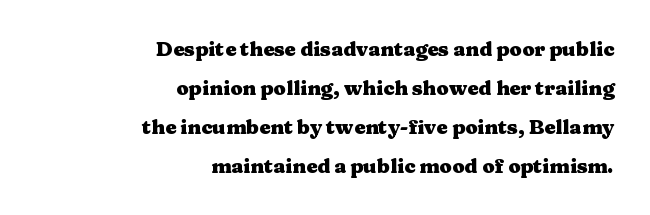
The baseline area is clear. The font is running at its bold setting. Honestly, the rows look like they've been pulled way apart. The paragraph shown leans on its right margin. Between one letter and the next there's only the usual sliver of space. Does the lettering tilt? It doesn't — this is upright.
